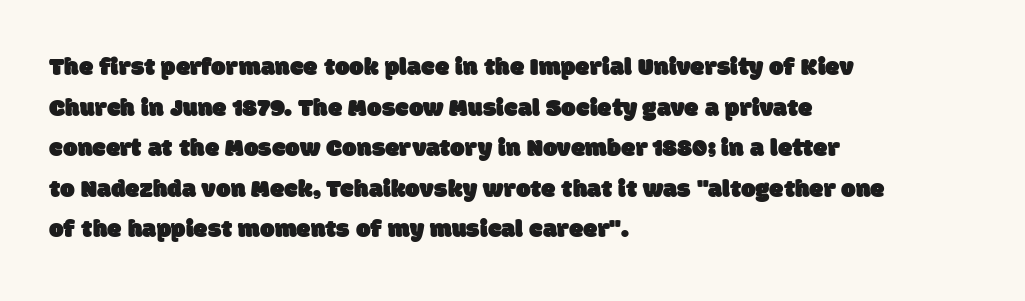
The letterforms sit shoulder to shoulder at normal distance. Successive baselines arrive at the customary interval. Beneath every word, the page is bare. The lines in this sample share a left origin and differ only in where they stop.
